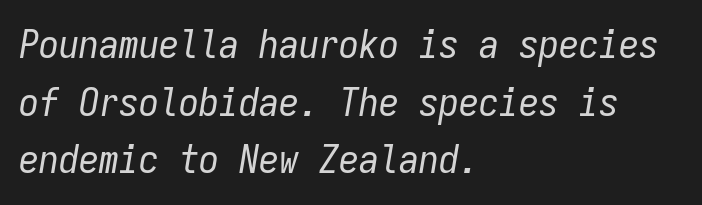
Short note: letters normally spaced. Looking at the ascenders, they clearly lean. This is not heavy type; no bold has been used. The specimen omits any rule beneath the text block's lines. Does the leading feel generous? No, just average. Spacing verdict: monospaced, one width for all characters.
